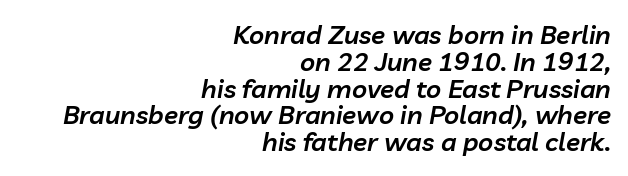
The rendering uses a small line-height, squeezing the rows. Its strokes are somewhat broadened, the hallmark of semibold type. Italic: yes, the glyphs are oblique. This rendering leaves character spacing at its baseline value. Alignment: flush right.
